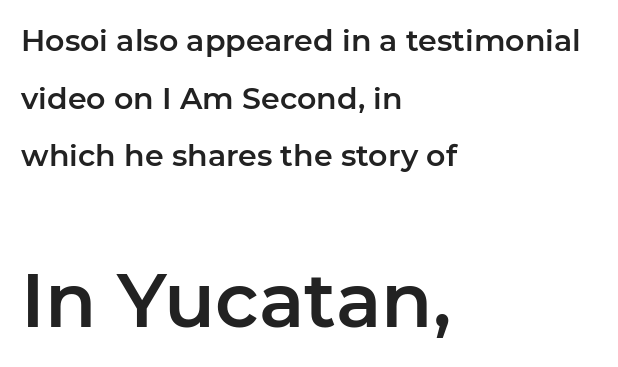
{"serif": "no", "italic": "no", "width": "normal", "stroke_contrast": "low", "x_height": "medium", "monospaced": "no", "underline": "no", "align": "left", "line_spacing": "loose", "line_spacing_ratio": 1.92, "letter_spacing": "normal", "letter_spacing_em": 0.0, "larger_block": "second", "size_ratio": 2.5, "glyph_px": 75}
